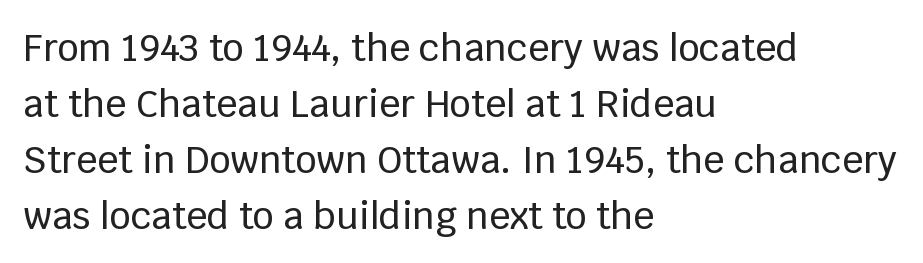
How are the letters spaced? Ordinarily, with no added tracking. Compared with typical paragraphs, the rows here are spaced about the same. Each letter's strokes conclude bluntly, with no projecting serifs. Leftover space on each line is placed entirely after the last word. You could not count columns in this text — the font is proportionally spaced.
